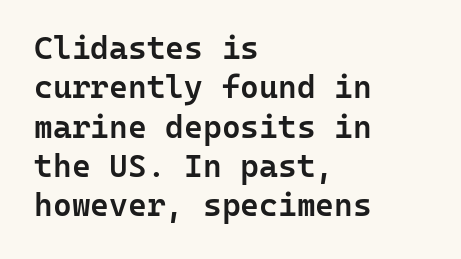
Q: Is the text bold? A: Semi-bold.
Q: Is the text italic (slanted)? A: No, it is upright.
Q: Is the typeface a serif or a sans-serif typeface? A: Sans-serif.
Q: Is the text underlined? A: No.
Q: How is the paragraph aligned? A: Left-aligned.
Q: Is the spacing between letters normal or unusually wide? A: Normal.
Q: Width (condensed, normal, or wide)? A: Normal.
Q: Stroke contrast? A: Low.
Q: x-height? A: Medium.
Q: Monospaced? A: Yes.
